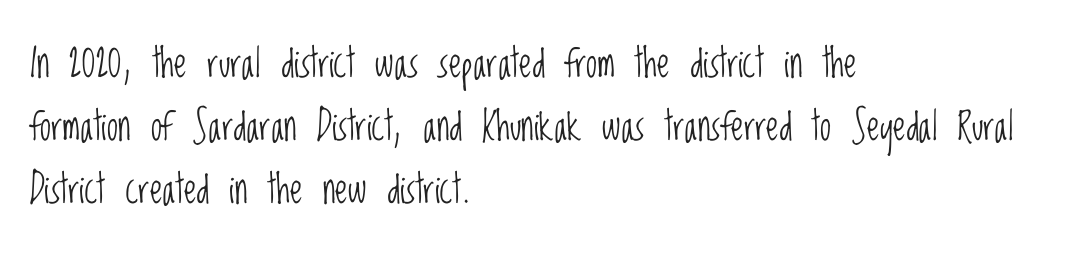
The rag falls on the right side of this text block. Looks like regular typesetting: each glyph gets only the width it needs. Any mark beneath the type? The region is blank. Unlike a traditional serif, this face leaves its strokes unadorned.
